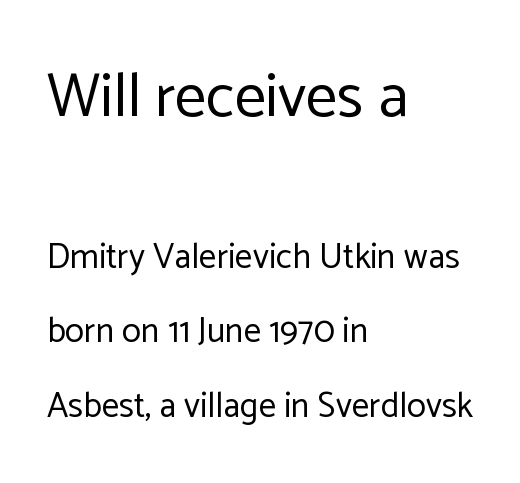
Honestly, the rows look like they've been pulled way apart. The face used here appears at its bigger size in the upper chunk. Notice how the passage keeps a crisp vertical edge on the left only. Each row of text sits above clean, open space.
